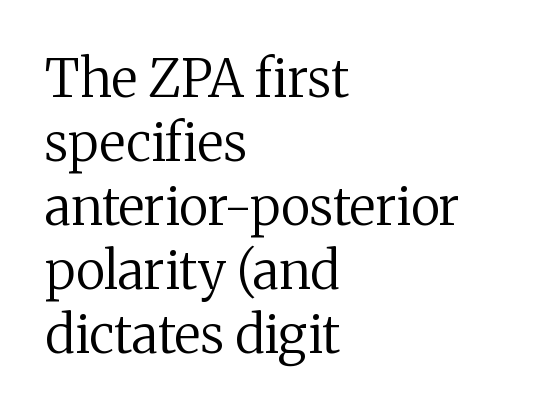
{"serif": "yes", "italic": "no", "bold": "no", "weight": "regular", "width": "normal", "stroke_contrast": "medium", "x_height": "medium", "monospaced": "no", "underline": "no", "align": "left", "line_spacing_ratio": 1.23, "letter_spacing": "normal", "letter_spacing_em": 0.0, "glyph_px": 52}
